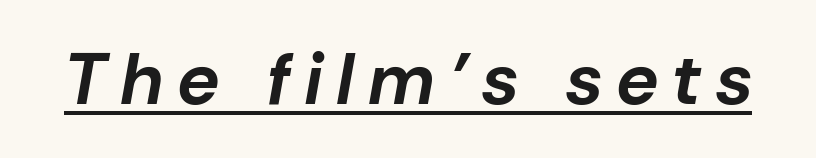
The image shows 73 px bold type, italic (leaning right); set unusually wide letter spacing (+0.21 em), underlined; low stroke contrast and a medium x-height.
